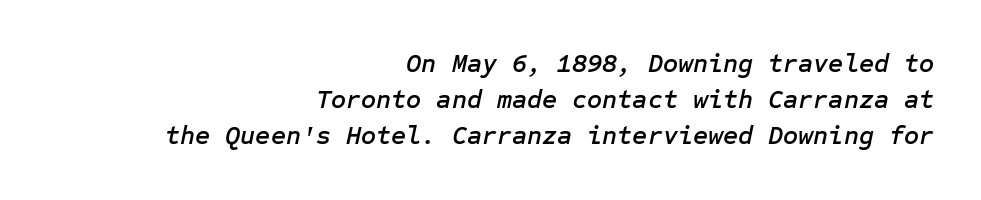
Q: Is the text italic (slanted)? A: Yes, it leans right by about 12 degrees.
Q: Is the text underlined? A: No.
Q: How is the paragraph aligned? A: Right-aligned.
Q: Is the spacing between letters normal or unusually wide? A: Normal.
Q: Is the spacing between lines tight, normal or loose? A: Normal.
